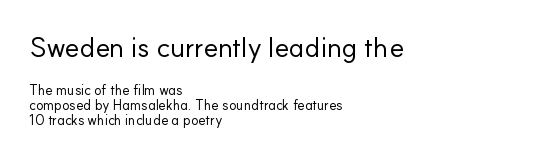
The image shows 28 px regular-weight sans-serif type, upright; set left-aligned, tight line spacing (1.06x), normal letter spacing, not underlined; the first (top) block is 2.0x larger; low stroke contrast and a small x-height.
